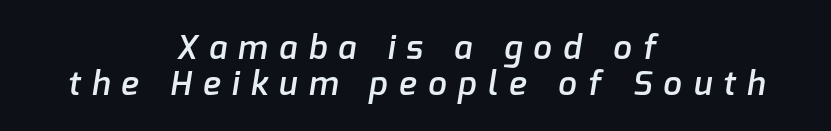
{"serif": "no", "bold": "semi", "weight": "semibold", "width": "normal", "stroke_contrast": "low", "x_height": "medium", "monospaced": "no", "underline": "no", "align": "center", "line_spacing": "tight", "line_spacing_ratio": 1.09, "letter_spacing": "wide", "letter_spacing_em": 0.35, "glyph_px": 33}
